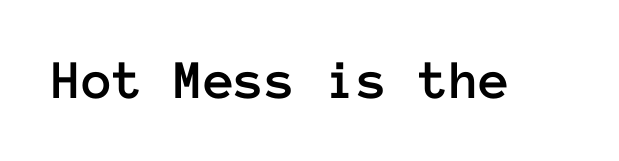
{"italic": "no", "width": "normal", "stroke_contrast": "low", "x_height": "medium", "monospaced": "yes", "underline": "no", "letter_spacing": "normal", "letter_spacing_em": 0.0, "glyph_px": 56}
